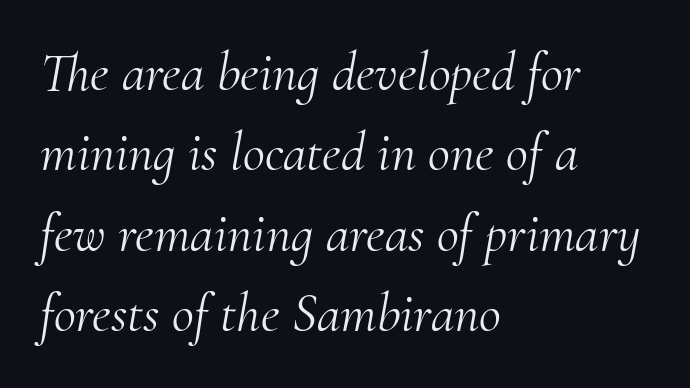
The image shows 54 px light serif type, italic (leaning right); set left-aligned, normal line spacing (1.49x), normal letter spacing, not underlined; medium stroke contrast and a small x-height.
